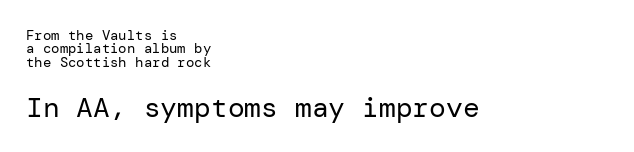
Q: Is the text bold? A: No.
Q: Is the text italic (slanted)? A: No, it is upright.
Q: Is the typeface a serif or a sans-serif typeface? A: Sans-serif.
Q: Is the text underlined? A: No.
Q: How is the paragraph aligned? A: Left-aligned.
Q: Is the spacing between letters normal or unusually wide? A: Normal.
Q: Is the spacing between lines tight, normal or loose? A: Tight.
Q: Which block of text is set in a larger size, the first (top) or the second (bottom)? A: The second (bottom) one.
Q: Width (condensed, normal, or wide)? A: Normal.
Q: Stroke contrast? A: Low.
Q: x-height? A: Medium.
